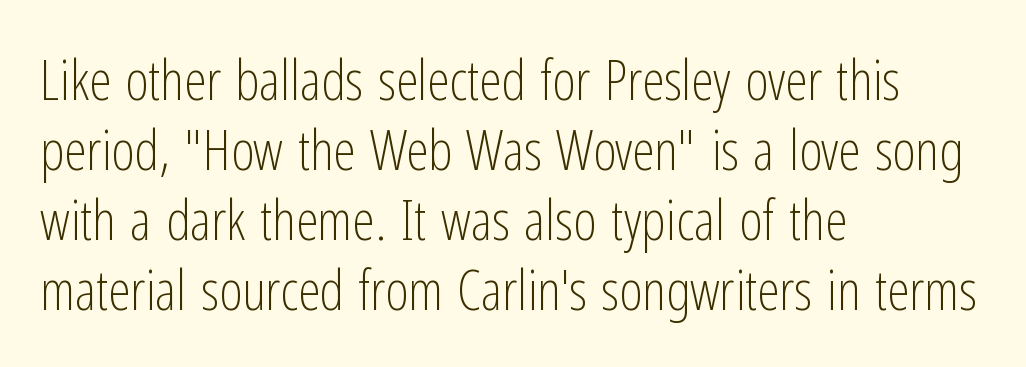
The image shows 56 px light, condensed sans-serif type, upright; set left-aligned, normal line spacing (1.25x), normal letter spacing, not underlined; low stroke contrast and a medium x-height.
